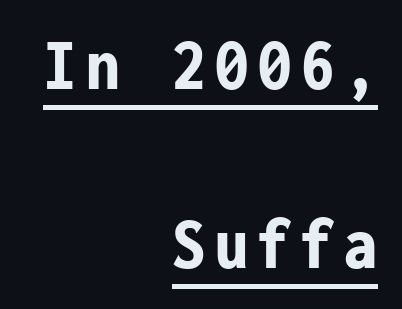
Q: Is the text bold? A: Yes.
Q: Is the text italic (slanted)? A: No, it is upright.
Q: Is the typeface a serif or a sans-serif typeface? A: Sans-serif.
Q: Is the text underlined? A: Yes.
Q: How is the paragraph aligned? A: Right-aligned.
Q: Is the spacing between lines tight, normal or loose? A: Loose.
Q: Width (condensed, normal, or wide)? A: Condensed.
Q: Stroke contrast? A: Low.
Q: x-height? A: Medium.
Q: Monospaced? A: Yes.
